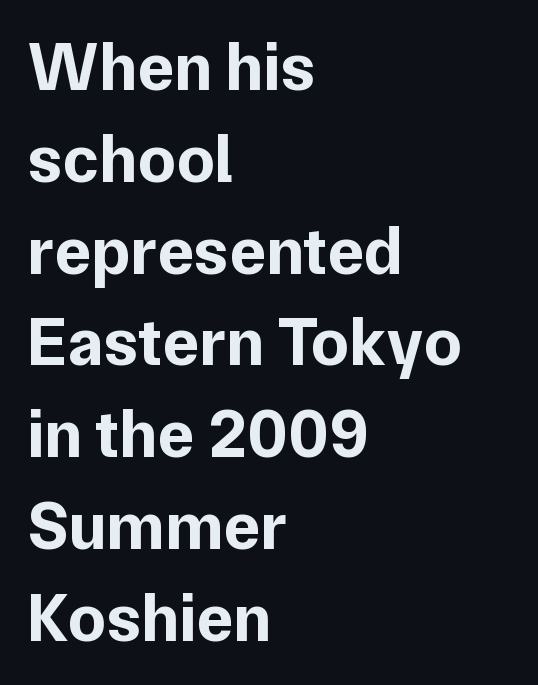
Compared with typical body copy, the letter spacing here is the same. Varying glyph widths throughout — classic text-font behaviour. Has an underline been added? It has not. In CSS terms this would be text-align: left. The type sits square on the baseline with zero lean. Observe the absence of serifs on each vertical stroke in this sample.
